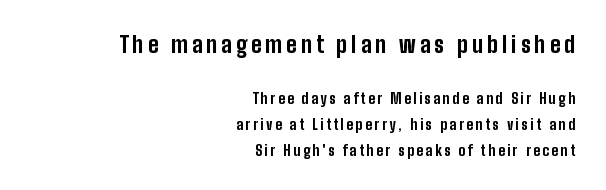
{"italic": "no", "bold": "yes", "underline": "no", "align": "right", "line_spacing_ratio": 1.86, "larger_block": "first", "size_ratio": 1.57, "glyph_px": 22}
